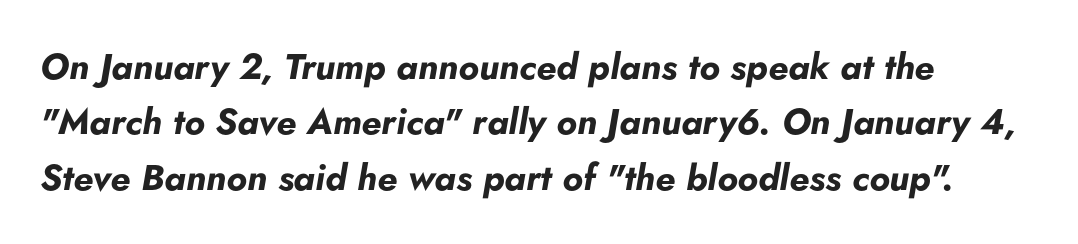
Q: Is the text bold? A: Yes.
Q: Is the text italic (slanted)? A: Yes, it leans right by about 5 degrees.
Q: Is the text underlined? A: No.
Q: How is the paragraph aligned? A: Left-aligned.
Q: Is the spacing between letters normal or unusually wide? A: Normal.
Q: Is the spacing between lines tight, normal or loose? A: Normal.
Q: Width (condensed, normal, or wide)? A: Normal.
Q: Stroke contrast? A: Low.
Q: x-height? A: Small.
Q: Monospaced? A: No.
